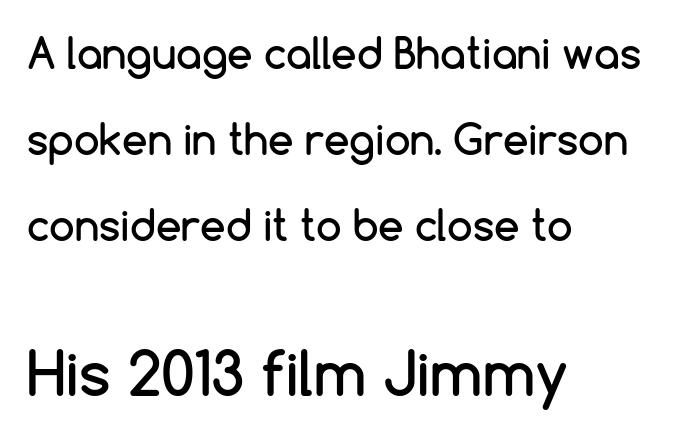
The image shows 61 px sans-serif type, upright; set left-aligned, loose line spacing (2.1x), normal letter spacing, not underlined; the second (bottom) block is 1.49x larger; low stroke contrast and a medium x-height.
